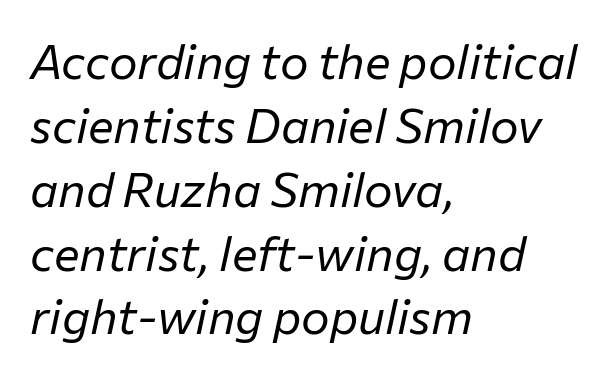
Look at the tracking — it's just the regular setting, nothing added. Horizontally, the lines are justified to the leading edge only. Compared with a typical body face, this is equally light or lighter still. Note the varied advance widths — an 'i' is clearly narrower than an 'm'.
